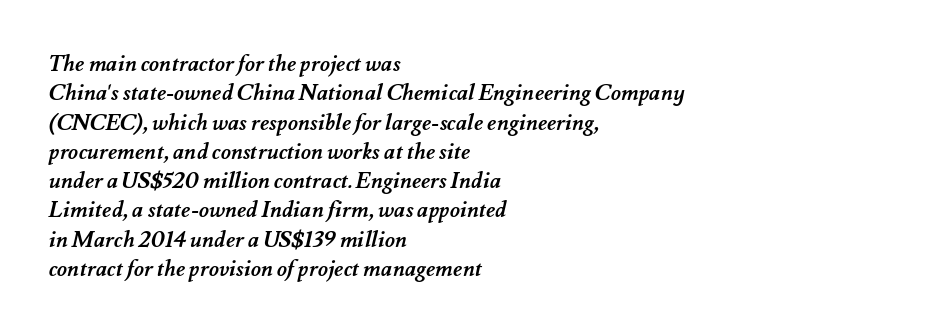
Q: Is the text bold? A: Yes.
Q: Is the text underlined? A: No.
Q: How is the paragraph aligned? A: Left-aligned.
Q: Is the spacing between letters normal or unusually wide? A: Normal.
Q: Is the spacing between lines tight, normal or loose? A: Normal.
